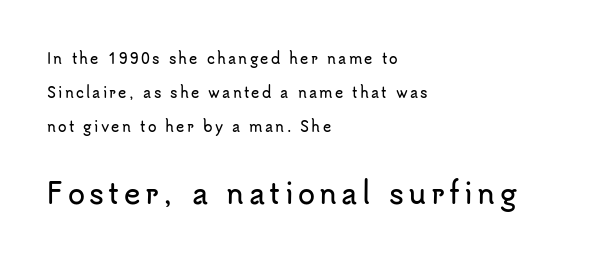
Widely set lines give the paragraph a tall, airy silhouette. Observe the absence of serifs on each vertical stroke in this sample. Unlike italic type, these characters show no tilt at all. Typesetter's note — lower block bumped up in size, upper block left smaller. If you drew a ruler down the left edge, every line would touch it.
